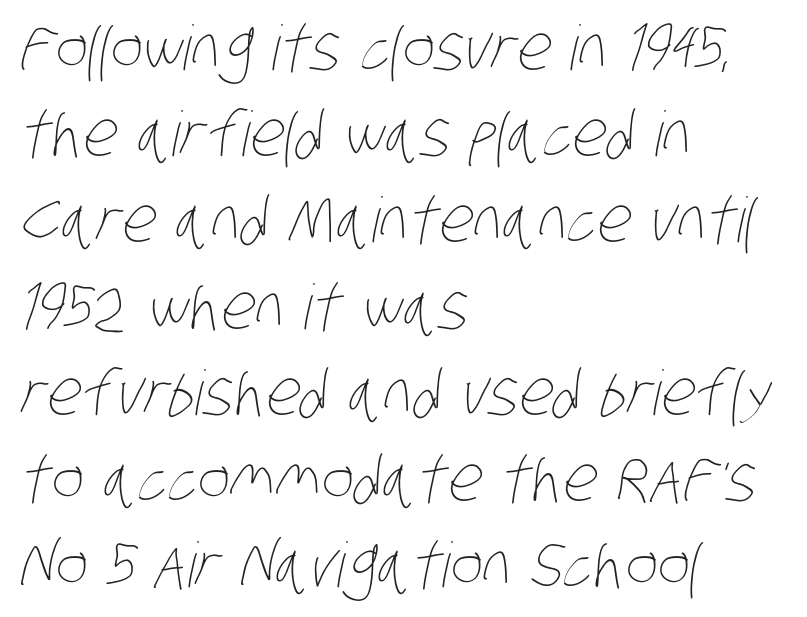
Horizontal alignment here is leftward, the default for most running prose. Bare-footed words on every line. What's the leading like? Ordinary, nothing unusual. The weight would be labelled regular, book, light, or lighter still. The line texture is even and compact thanks to regular tracking. You could not count columns in this text — the font is proportionally spaced.
